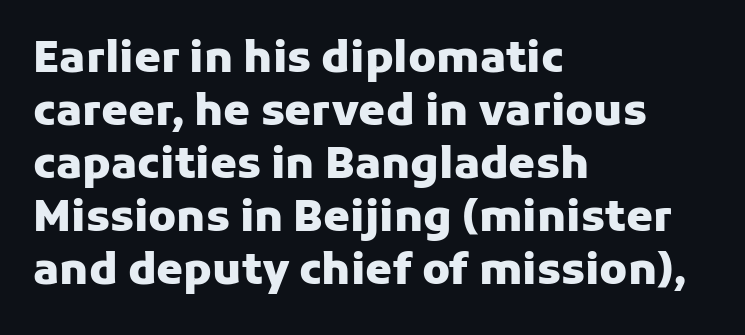
{"serif": "no", "italic": "no", "bold": "yes", "weight": "heavy", "width": "normal", "stroke_contrast": "low", "x_height": "medium", "monospaced": "no", "underline": "no", "align": "left", "line_spacing_ratio": 1.23, "letter_spacing": "normal", "letter_spacing_em": 0.0, "glyph_px": 43}
